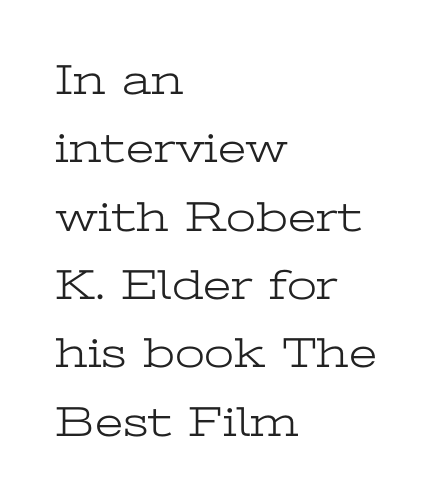
This sample uses an upright cut, with every glyph sitting square on the baseline. Has an underline been added? It has not. Caption: face not bold, strokes unweighted. Compared with typical body copy, the letter spacing here is the same. Here the designer chose a conventional face with non-uniform glyph widths. All the whitespace from short lines collects on the right.
